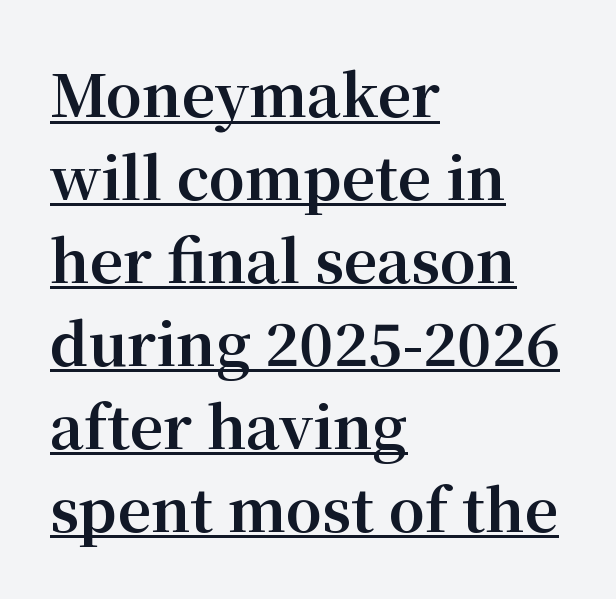
The image shows 58 px bold serif type, upright; set left-aligned, normal line spacing (1.43x), normal letter spacing, underlined; medium stroke contrast and a medium x-height.
